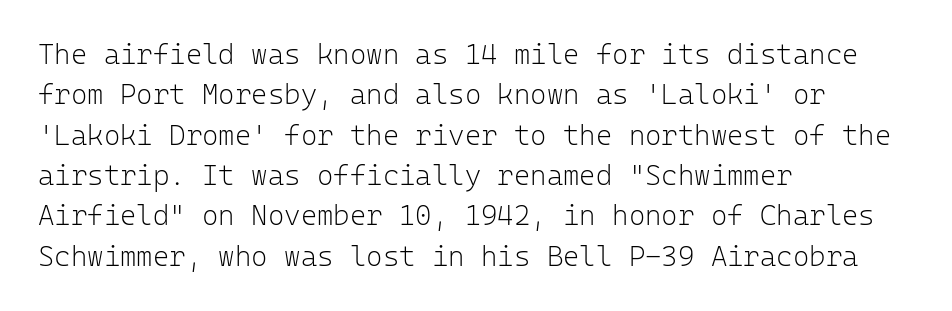
The passage shown is typed in a monospace face where columns stay perfectly aligned. Characters follow at the spacing the type designer built in. The typeface chosen for these lines omits serifs. This is not heavy type; no bold has been used.
